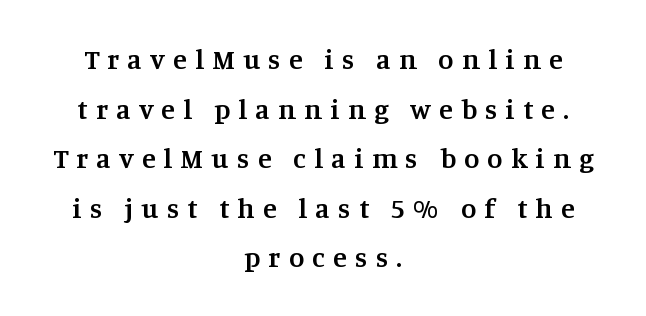
Q: Is the text bold? A: Semi-bold.
Q: Is the text italic (slanted)? A: No, it is upright.
Q: Is the typeface a serif or a sans-serif typeface? A: Serif.
Q: Is the text underlined? A: No.
Q: How is the paragraph aligned? A: Centered.
Q: Is the spacing between letters normal or unusually wide? A: Unusually wide.
Q: Width (condensed, normal, or wide)? A: Normal.
Q: Stroke contrast? A: Medium.
Q: x-height? A: Large.
Q: Monospaced? A: No.
